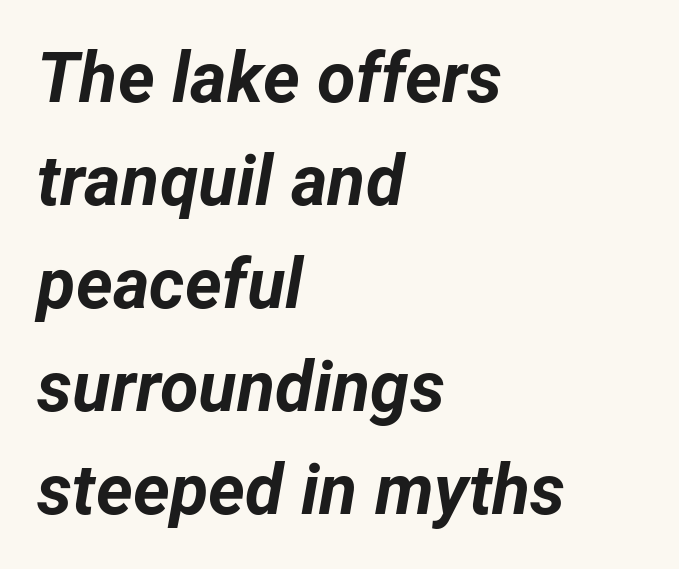
{"italic": "yes", "lean": "right", "slant_degrees": 12, "bold": "yes", "weight": "bold", "width": "normal", "stroke_contrast": "low", "x_height": "medium", "monospaced": "no", "underline": "no", "align": "left", "line_spacing": "normal", "line_spacing_ratio": 1.47, "letter_spacing": "normal", "letter_spacing_em": 0.0, "glyph_px": 70}
